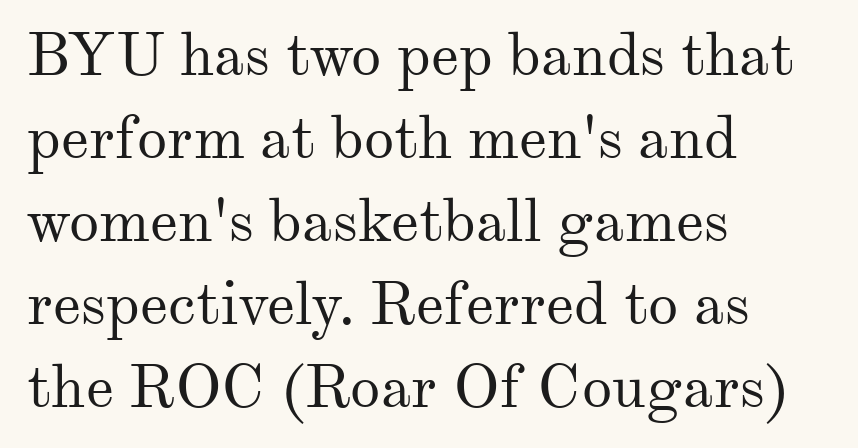
The image shows 61 px regular-weight serif type, upright; set left-aligned, normal line spacing (1.36x), normal letter spacing, not underlined; medium stroke contrast and a small x-height.
